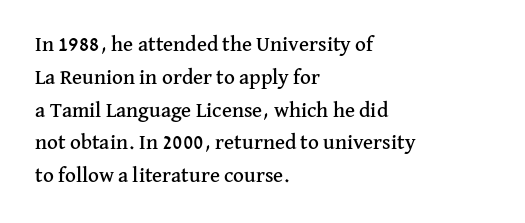
{"italic": "no", "underline": "no", "align": "left", "line_spacing": "normal", "line_spacing_ratio": 1.56, "letter_spacing": "normal", "letter_spacing_em": 0.0, "glyph_px": 21}
